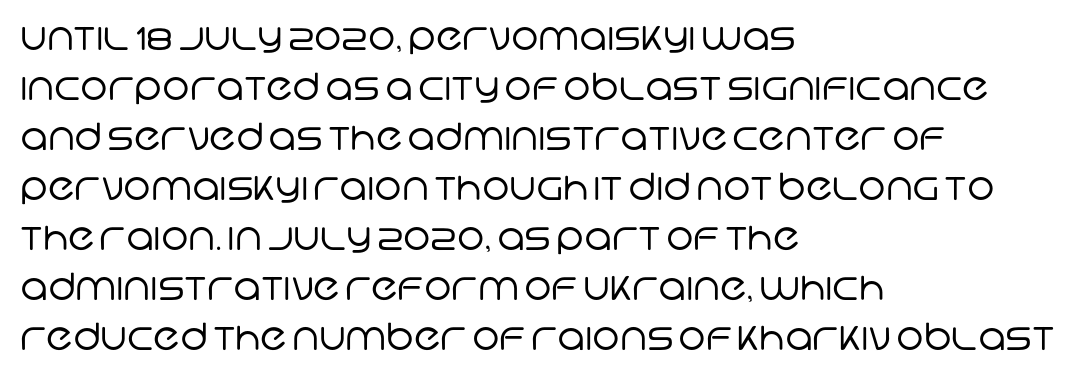
{"serif": "no", "bold": "no", "weight": "regular", "width": "normal", "stroke_contrast": "low", "x_height": "large", "monospaced": "no", "underline": "no", "align": "left", "line_spacing": "normal", "line_spacing_ratio": 1.35, "letter_spacing": "normal", "letter_spacing_em": 0.0, "glyph_px": 37}
